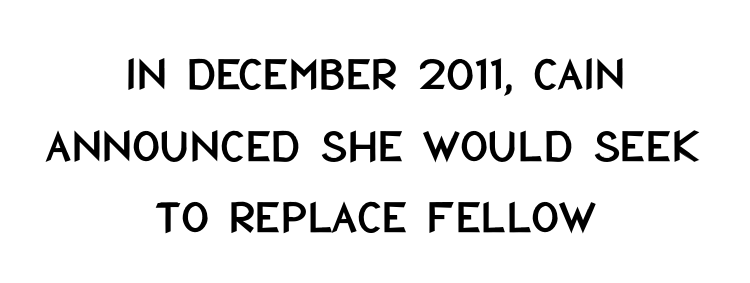
The text was rendered using a sans face with plain stroke endings. Visually the block forms a symmetrical silhouette, jagged on both flanks. The space between consecutive lines is moderate. No italicization has been applied; the sample stays upright. The specimen omits any rule beneath the text block's lines. Character widths vary here, with narrow letters taking less room than wide ones.
